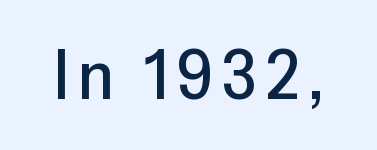
The image shows 69 px sans-serif type, upright; set not underlined; low stroke contrast and a medium x-height.
